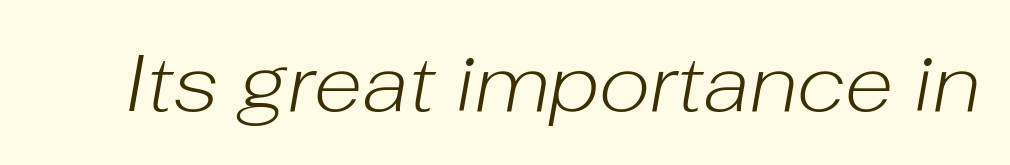
{"italic": "yes", "lean": "right", "slant_degrees": 10, "bold": "no", "weight": "light", "width": "normal", "stroke_contrast": "low", "x_height": "medium", "monospaced": "no", "underline": "no", "letter_spacing": "normal", "letter_spacing_em": 0.0, "glyph_px": 80}
